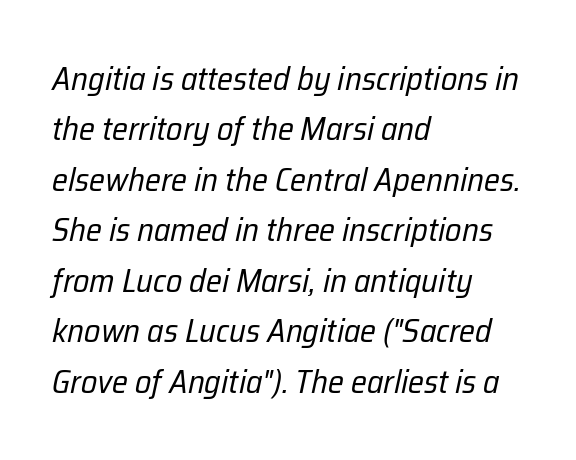
{"italic": "yes", "lean": "right", "slant_degrees": 12, "bold": "no", "weight": "regular", "width": "condensed", "stroke_contrast": "low", "x_height": "medium", "monospaced": "no", "underline": "no", "align": "left", "line_spacing": "normal", "line_spacing_ratio": 1.53, "letter_spacing": "normal", "letter_spacing_em": 0.0, "glyph_px": 33}
